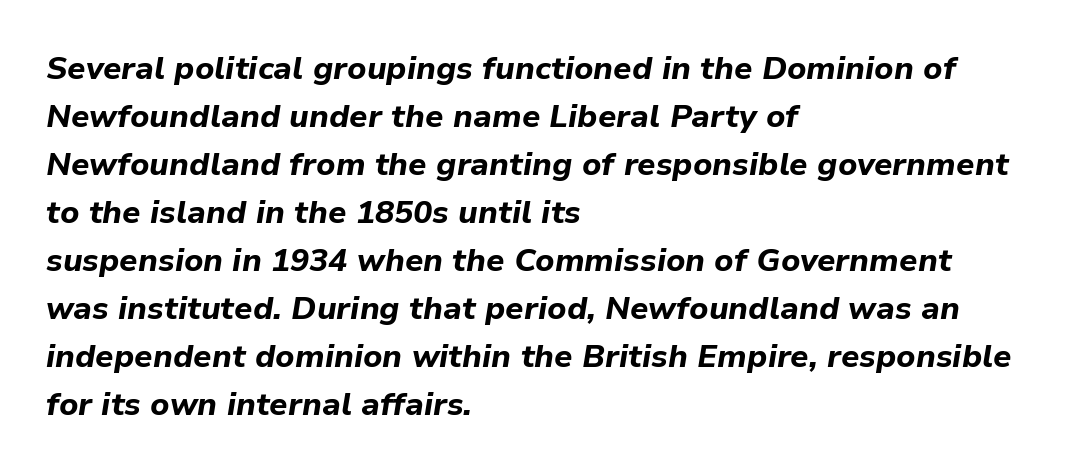
These lines are set flush left with a ragged right edge. Weight check: bold — yes, fully. This sample has the flowing, uneven cadence of proportional lettering. If you measured baseline to baseline, you'd find a middling distance.
